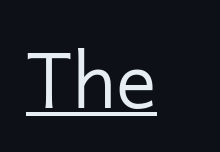
{"serif": "no", "italic": "no", "bold": "no", "weight": "regular", "width": "normal", "stroke_contrast": "low", "x_height": "medium", "monospaced": "no", "underline": "yes", "letter_spacing": "normal", "letter_spacing_em": 0.0, "glyph_px": 76}
